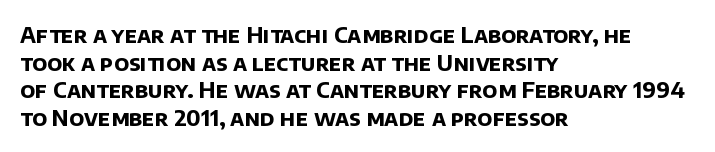
The foot of each line stays bare and open. The passage shown has conventional tracking throughout. Line spacing here is normal. A student would call this left alignment; a typographer would say flush left, rag right.
